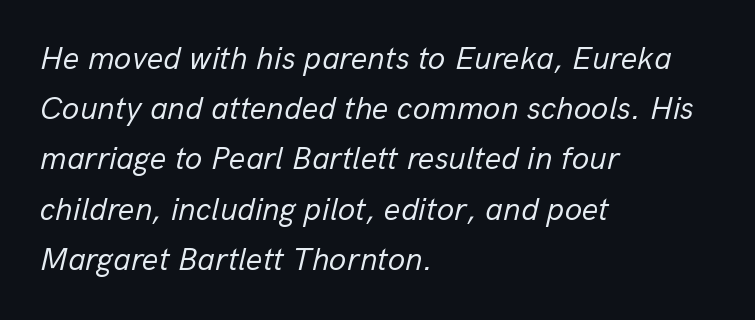
{"italic": "yes", "lean": "right", "slant_degrees": 13, "bold": "no", "weight": "regular", "width": "normal", "stroke_contrast": "low", "x_height": "medium", "monospaced": "no", "underline": "no", "align": "left", "line_spacing": "normal", "line_spacing_ratio": 1.57, "letter_spacing": "normal", "letter_spacing_em": 0.0, "glyph_px": 32}
